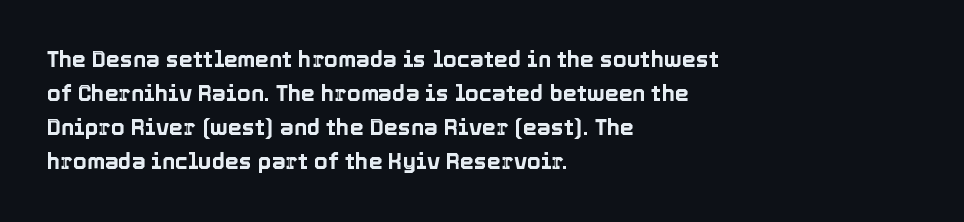
The image shows 22 px text type, upright; set left-aligned, normal line spacing (1.55x), normal letter spacing, not underlined.
